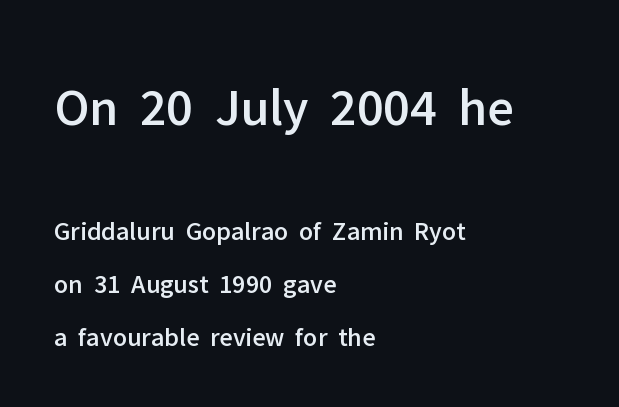
Does the copy run flush right? No — it runs flush left. Each letter keeps its own natural width here, so spacing adapts to shape. Posture: vertical. Rows of type keep a wide berth in the vertical direction. Tracking here is standard; glyphs follow each other at the usual distance.
